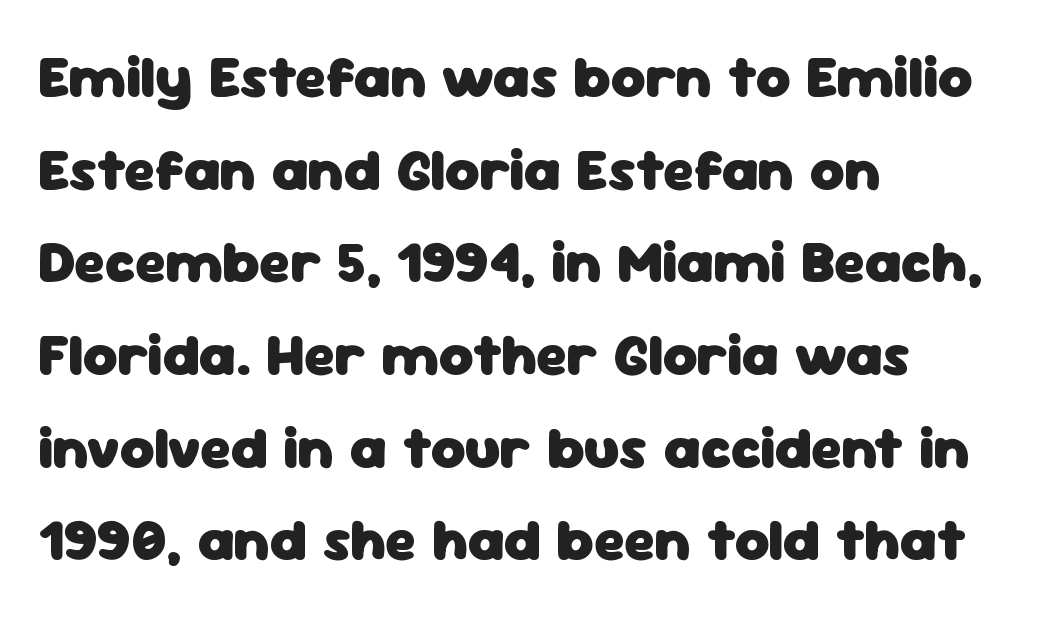
The image shows 59 px heavy sans-serif type, upright; set left-aligned, normal line spacing (1.57x), normal letter spacing, not underlined; low stroke contrast and a medium x-height.
